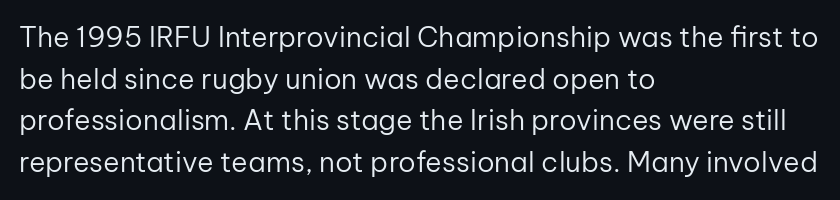
Q: Is the text bold? A: No.
Q: Is the text italic (slanted)? A: No, it is upright.
Q: Is the typeface a serif or a sans-serif typeface? A: Sans-serif.
Q: Is the text underlined? A: No.
Q: How is the paragraph aligned? A: Left-aligned.
Q: Is the spacing between letters normal or unusually wide? A: Normal.
Q: Is the spacing between lines tight, normal or loose? A: Normal.
Q: Width (condensed, normal, or wide)? A: Normal.
Q: Stroke contrast? A: Low.
Q: x-height? A: Medium.
Q: Monospaced? A: No.
